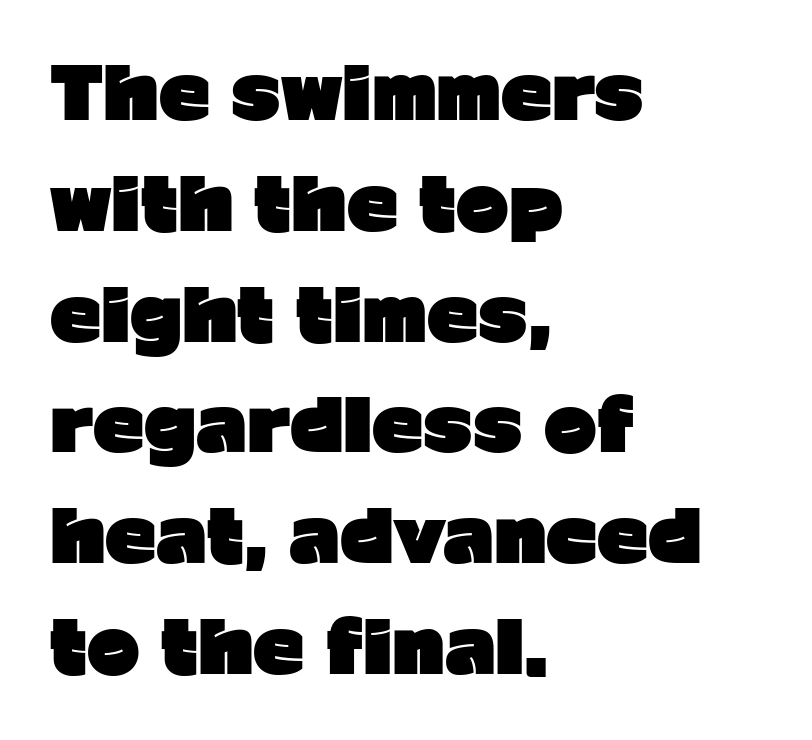
Q: Is the text bold? A: Yes.
Q: Is the text italic (slanted)? A: No, it is upright.
Q: Is the typeface a serif or a sans-serif typeface? A: Sans-serif.
Q: Is the text underlined? A: No.
Q: How is the paragraph aligned? A: Left-aligned.
Q: Is the spacing between letters normal or unusually wide? A: Normal.
Q: Is the spacing between lines tight, normal or loose? A: Normal.
Q: Width (condensed, normal, or wide)? A: Normal.
Q: Stroke contrast? A: Low.
Q: x-height? A: Medium.
Q: Monospaced? A: No.
